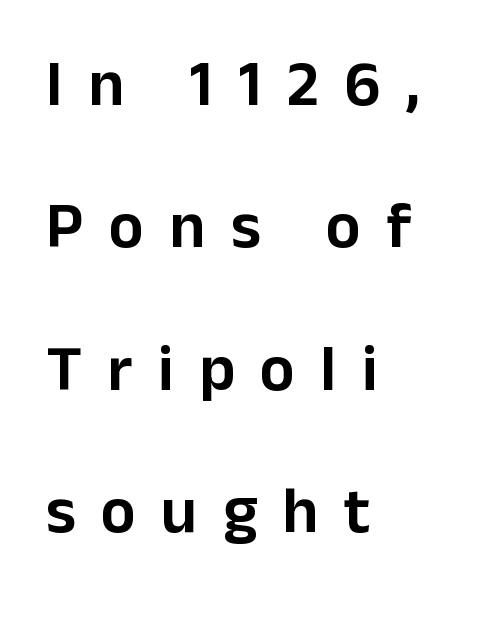
When letters stand straight like this, we call the style roman or upright. The baseline area is clear. This sample uses expanded letter spacing, leaving extra air between glyphs. Classification — sans serif. The passage shown is typed in a proportional face where columns would drift.
